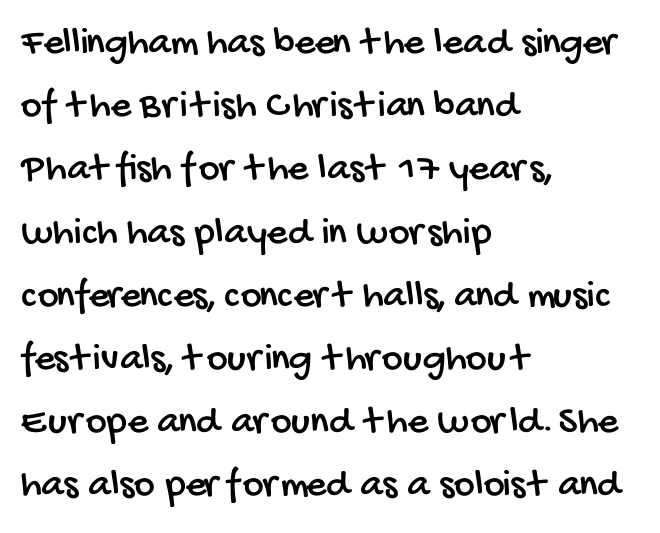
Q: Is the typeface a serif or a sans-serif typeface? A: Sans-serif.
Q: Is the text underlined? A: No.
Q: How is the paragraph aligned? A: Left-aligned.
Q: Is the spacing between letters normal or unusually wide? A: Normal.
Q: Is the spacing between lines tight, normal or loose? A: Normal.
Q: Width (condensed, normal, or wide)? A: Condensed.
Q: Stroke contrast? A: Low.
Q: x-height? A: Large.
Q: Monospaced? A: No.
